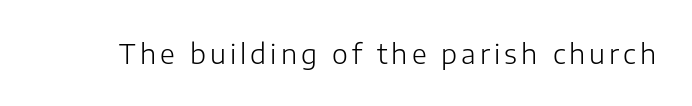
The space directly below the letters is spotless. The letters look calm and open, with moderate or lighter stems. Notice how the stems are strictly vertical — no italics here.
